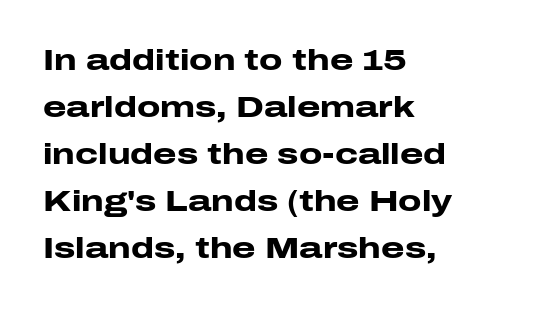
{"serif": "no", "italic": "no", "bold": "yes", "weight": "heavy", "width": "wide", "stroke_contrast": "low", "x_height": "medium", "monospaced": "no", "underline": "no", "align": "left", "line_spacing": "normal", "line_spacing_ratio": 1.57, "letter_spacing": "normal", "letter_spacing_em": 0.0, "glyph_px": 30}
